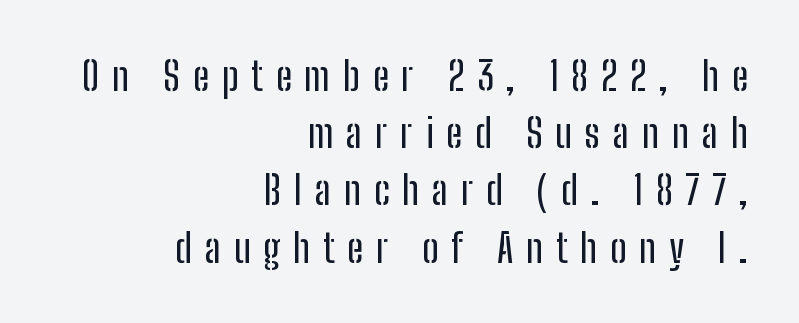
{"serif": "no", "italic": "no", "width": "condensed", "stroke_contrast": "low", "x_height": "medium", "monospaced": "no", "underline": "no", "align": "right", "line_spacing": "normal", "line_spacing_ratio": 1.43, "letter_spacing": "wide", "letter_spacing_em": 0.32, "glyph_px": 40}
